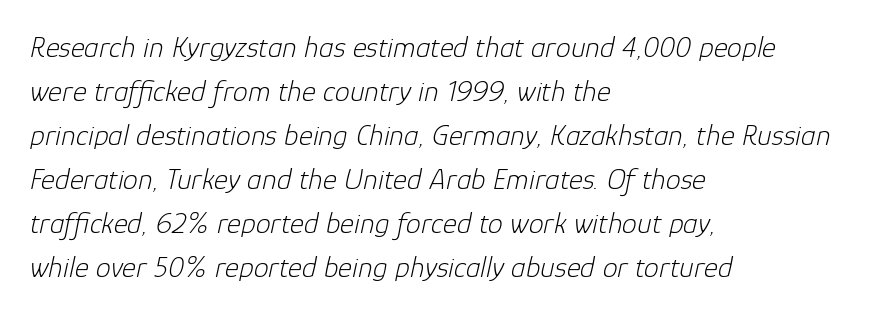
The image shows 30 px light type, italic (leaning right); set left-aligned, normal line spacing (1.47x), normal letter spacing, not underlined; low stroke contrast and a medium x-height.
